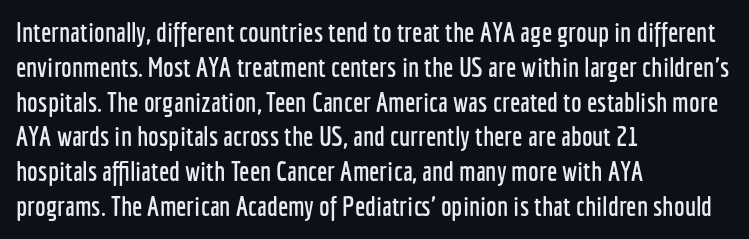
The image shows 27 px text type, upright; set left-aligned, normal line spacing (1.29x), normal letter spacing, not underlined.
